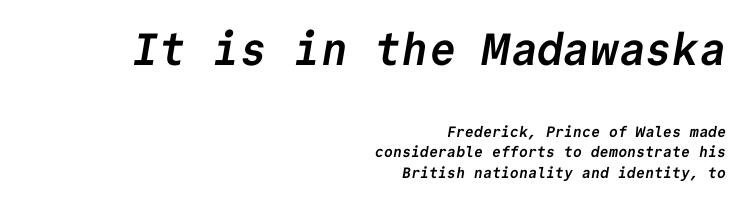
Q: Is the text bold? A: Yes.
Q: Is the typeface a serif or a sans-serif typeface? A: Sans-serif.
Q: Is the text underlined? A: No.
Q: How is the paragraph aligned? A: Right-aligned.
Q: Is the spacing between letters normal or unusually wide? A: Normal.
Q: Is the spacing between lines tight, normal or loose? A: Normal.
Q: Which block of text is set in a larger size, the first (top) or the second (bottom)? A: The first (top) one.
Q: Width (condensed, normal, or wide)? A: Normal.
Q: Stroke contrast? A: Low.
Q: x-height? A: Medium.
Q: Monospaced? A: Yes.
